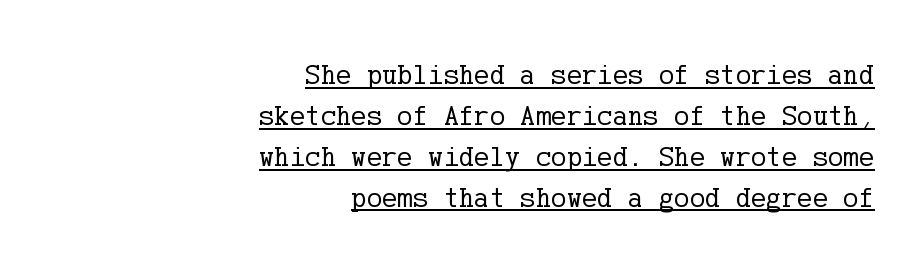
Q: Is the text bold? A: No.
Q: Is the text italic (slanted)? A: No, it is upright.
Q: Is the typeface a serif or a sans-serif typeface? A: Serif.
Q: Is the text underlined? A: Yes.
Q: How is the paragraph aligned? A: Right-aligned.
Q: Is the spacing between letters normal or unusually wide? A: Normal.
Q: Is the spacing between lines tight, normal or loose? A: Normal.
Q: Width (condensed, normal, or wide)? A: Normal.
Q: Stroke contrast? A: Low.
Q: x-height? A: Medium.
